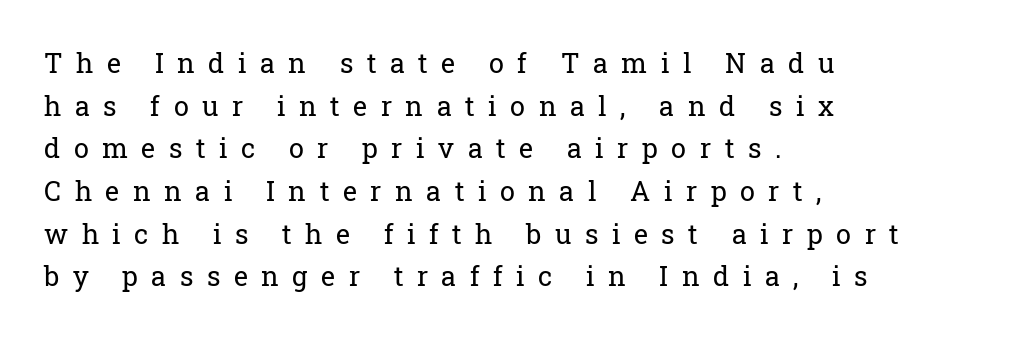
{"italic": "no", "bold": "no", "underline": "no", "align": "left", "line_spacing": "normal", "line_spacing_ratio": 1.58, "letter_spacing": "wide", "letter_spacing_em": 0.5, "glyph_px": 27}
